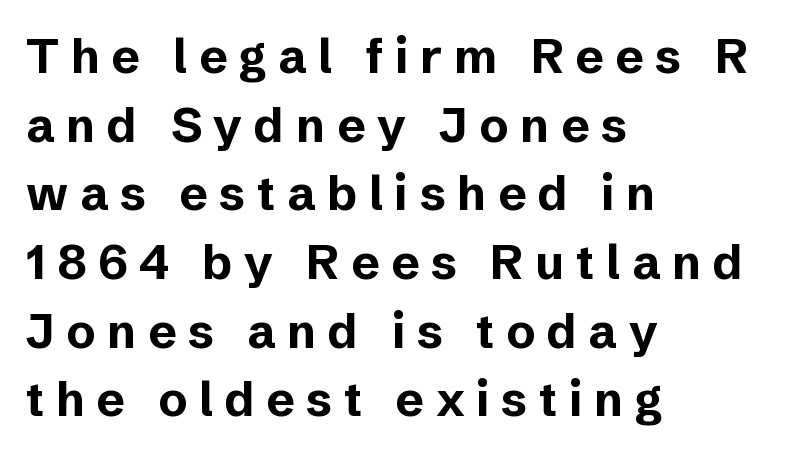
Q: Is the text bold? A: Yes.
Q: Is the text italic (slanted)? A: No, it is upright.
Q: Is the typeface a serif or a sans-serif typeface? A: Sans-serif.
Q: Is the text underlined? A: No.
Q: How is the paragraph aligned? A: Left-aligned.
Q: Is the spacing between letters normal or unusually wide? A: Unusually wide.
Q: Is the spacing between lines tight, normal or loose? A: Normal.
Q: Width (condensed, normal, or wide)? A: Normal.
Q: Stroke contrast? A: Low.
Q: x-height? A: Medium.
Q: Monospaced? A: No.
